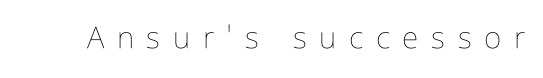
{"italic": "no", "bold": "no", "weight": "thin", "width": "condensed", "stroke_contrast": "low", "x_height": "medium", "monospaced": "no", "underline": "no", "letter_spacing": "wide", "letter_spacing_em": 0.42, "glyph_px": 30}
